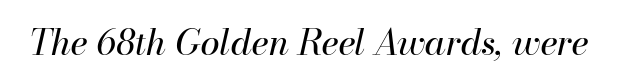
Q: Is the text bold? A: No.
Q: Is the text italic (slanted)? A: Yes, it leans right by about 13 degrees.
Q: Is the text underlined? A: No.
Q: Is the spacing between letters normal or unusually wide? A: Normal.
Q: Width (condensed, normal, or wide)? A: Normal.
Q: Stroke contrast? A: High.
Q: x-height? A: Small.
Q: Monospaced? A: No.
